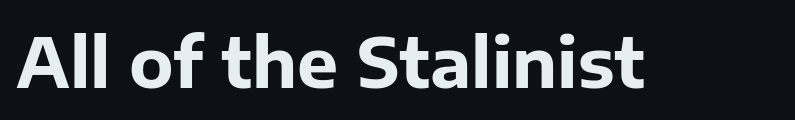
Q: Is the text bold? A: Yes.
Q: Is the text italic (slanted)? A: No, it is upright.
Q: Is the typeface a serif or a sans-serif typeface? A: Sans-serif.
Q: Is the text underlined? A: No.
Q: Is the spacing between letters normal or unusually wide? A: Normal.
Q: Width (condensed, normal, or wide)? A: Normal.
Q: Stroke contrast? A: Low.
Q: x-height? A: Medium.
Q: Monospaced? A: No.
